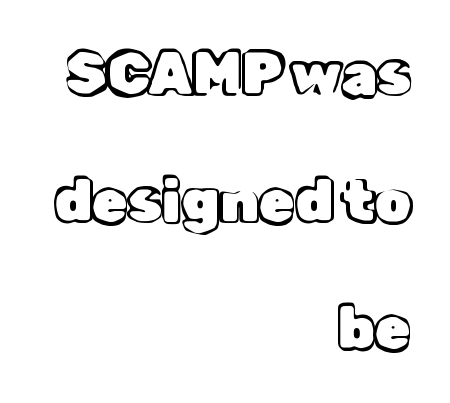
Q: Is the text italic (slanted)? A: No, it is upright.
Q: Is the text underlined? A: No.
Q: How is the paragraph aligned? A: Right-aligned.
Q: Is the spacing between letters normal or unusually wide? A: Normal.
Q: Is the spacing between lines tight, normal or loose? A: Loose.
Q: Width (condensed, normal, or wide)? A: Normal.
Q: x-height? A: Medium.
Q: Monospaced? A: No.
